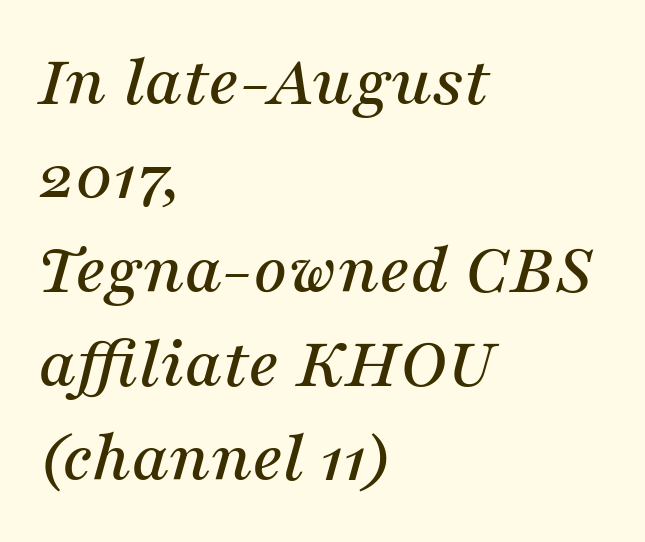
The vertical gap from one line to the next is medium. Is the type slanted? Yes — the strokes lean at a clear angle. Character widths vary here, with narrow letters taking less room than wide ones. Are there feet on the stems? There are — it's a serif. No extra tracking has been applied to these lines. Line starts are locked; line ends wander.
